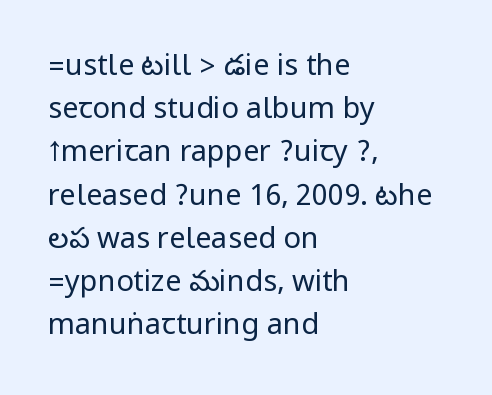
Check the space under the baseline: it is left empty. What stands out about the letter spacing? Nothing — it is the standard amount. The setting favours the left margin, as ordinary paragraphs usually do. Regular leading. Posture: straight, roman, zero tilt.
